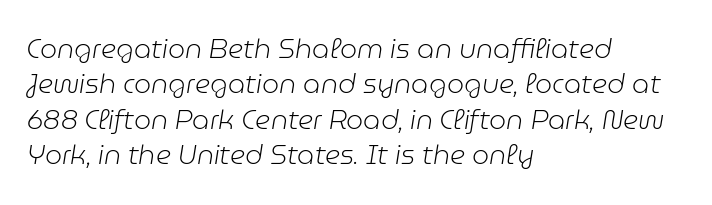
Q: Is the text bold? A: No.
Q: Is the text italic (slanted)? A: Yes, it leans right by about 9 degrees.
Q: Is the text underlined? A: No.
Q: How is the paragraph aligned? A: Left-aligned.
Q: Is the spacing between letters normal or unusually wide? A: Normal.
Q: Is the spacing between lines tight, normal or loose? A: Normal.
